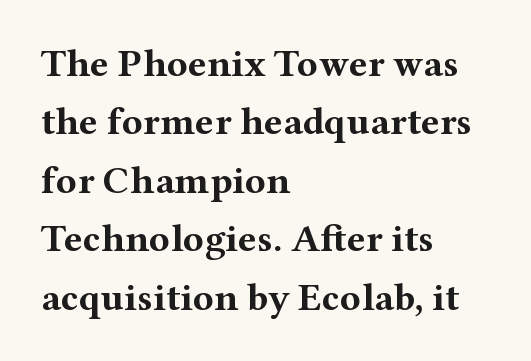
Q: Is the text bold? A: Yes.
Q: Is the text italic (slanted)? A: No, it is upright.
Q: Is the typeface a serif or a sans-serif typeface? A: Serif.
Q: Is the text underlined? A: No.
Q: How is the paragraph aligned? A: Left-aligned.
Q: Is the spacing between letters normal or unusually wide? A: Normal.
Q: Is the spacing between lines tight, normal or loose? A: Normal.
Q: Width (condensed, normal, or wide)? A: Wide.
Q: Stroke contrast? A: Medium.
Q: x-height? A: Medium.
Q: Monospaced? A: No.
